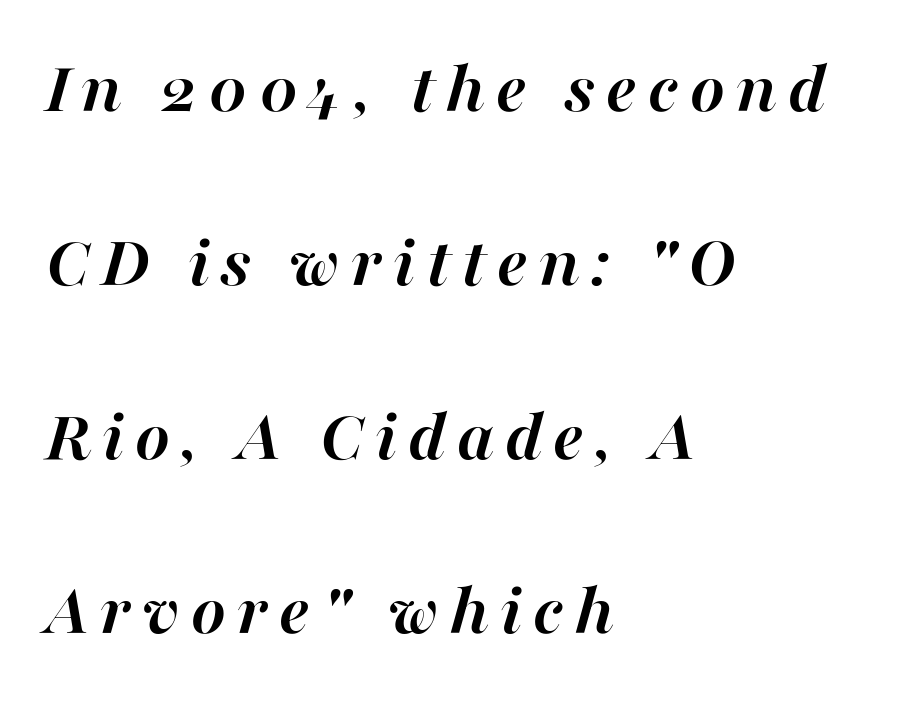
The image shows 74 px semibold type, italic (leaning right); set left-aligned, loose line spacing (2.35x), not underlined; high stroke contrast and a medium x-height.
